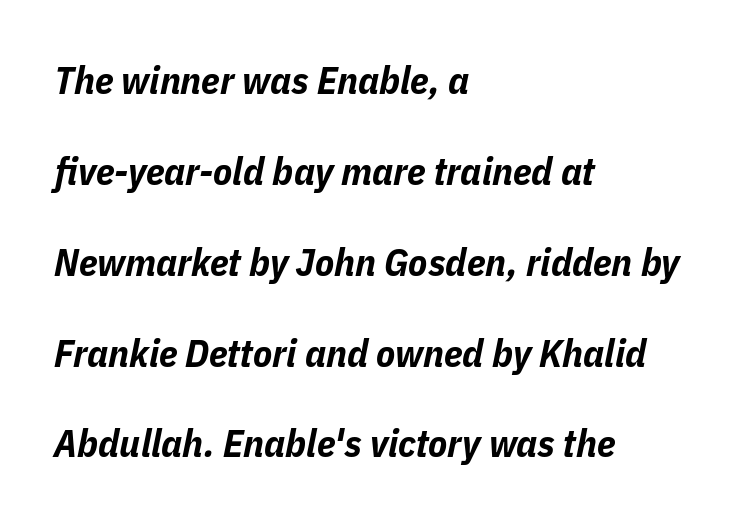
{"italic": "yes", "lean": "right", "slant_degrees": 11, "bold": "yes", "weight": "bold", "width": "condensed", "stroke_contrast": "low", "x_height": "medium", "monospaced": "no", "underline": "no", "align": "left", "line_spacing": "loose", "line_spacing_ratio": 2.33, "letter_spacing": "normal", "letter_spacing_em": 0.0, "glyph_px": 39}
